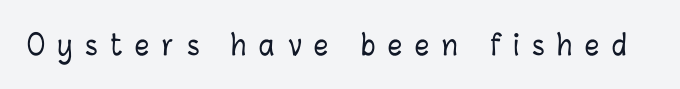
{"italic": "no", "width": "condensed", "stroke_contrast": "low", "x_height": "medium", "monospaced": "no", "underline": "no", "letter_spacing": "wide", "letter_spacing_em": 0.46, "glyph_px": 28}
